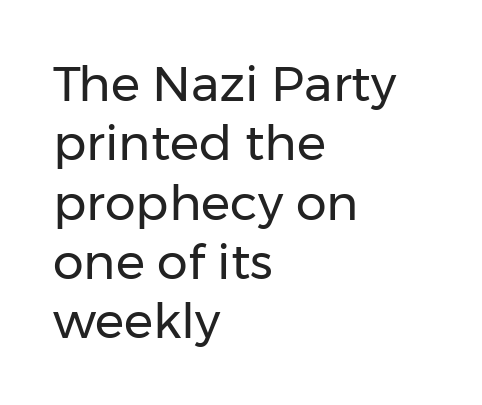
The image shows 49 px regular-weight sans-serif type, upright; set left-aligned, line spacing 1.21x, normal letter spacing, not underlined; low stroke contrast and a medium x-height.
